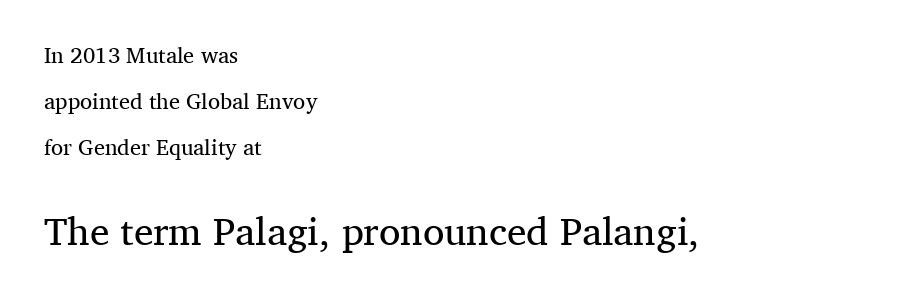
Q: Is the text bold? A: No.
Q: Is the text italic (slanted)? A: No, it is upright.
Q: Is the typeface a serif or a sans-serif typeface? A: Serif.
Q: Is the text underlined? A: No.
Q: How is the paragraph aligned? A: Left-aligned.
Q: Is the spacing between letters normal or unusually wide? A: Normal.
Q: Is the spacing between lines tight, normal or loose? A: Loose.
Q: Which block of text is set in a larger size, the first (top) or the second (bottom)? A: The second (bottom) one.
Q: Width (condensed, normal, or wide)? A: Normal.
Q: Stroke contrast? A: Medium.
Q: x-height? A: Medium.
Q: Monospaced? A: No.
